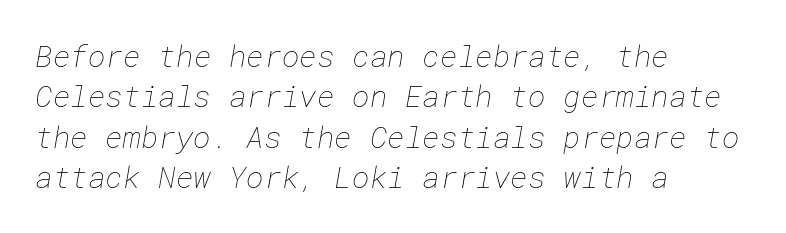
The specimen omits any rule beneath the text block's lines. Standard letterfit; no display-style spreading of the glyphs. The vertical gap from one line to the next is medium. Every row of glyphs begins at an identical x-position on the left. Vertical stems look standard width or narrower in stroke.
